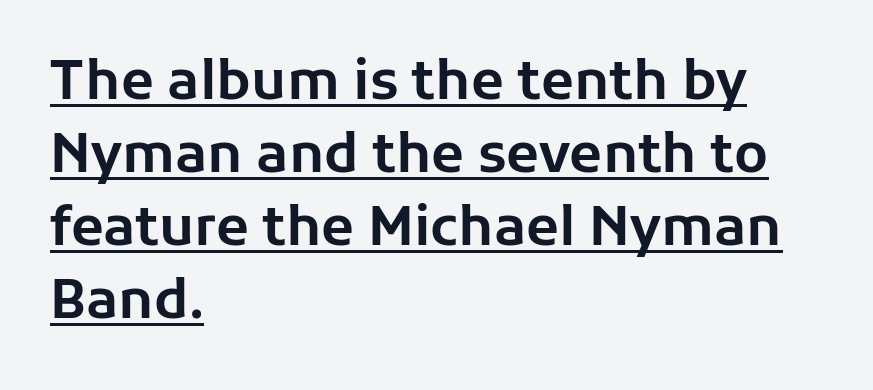
The image shows 54 px sans-serif type, upright; set left-aligned, normal line spacing (1.35x), normal letter spacing, underlined; low stroke contrast and a medium x-height.
